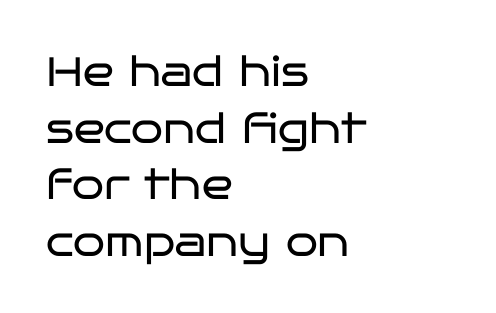
Spacing verdict: proportional, widths tailored to each character. Posture: vertical. This block has exactly the height ordinary leading produces. Letter spacing: default. Note: no serifs on the glyphs.
